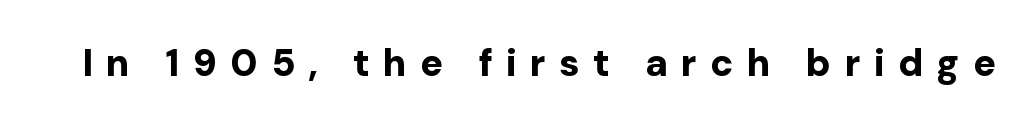
The image shows 38 px bold sans-serif type, upright; set unusually wide letter spacing (+0.35 em), not underlined; low stroke contrast and a medium x-height.
